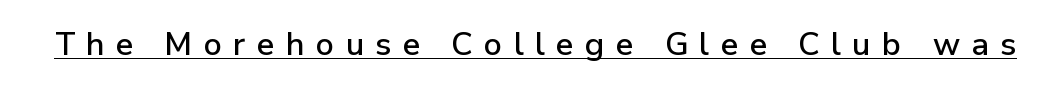
The image shows 32 px sans-serif type, upright; set unusually wide letter spacing (+0.35 em), underlined; low stroke contrast and a medium x-height.
